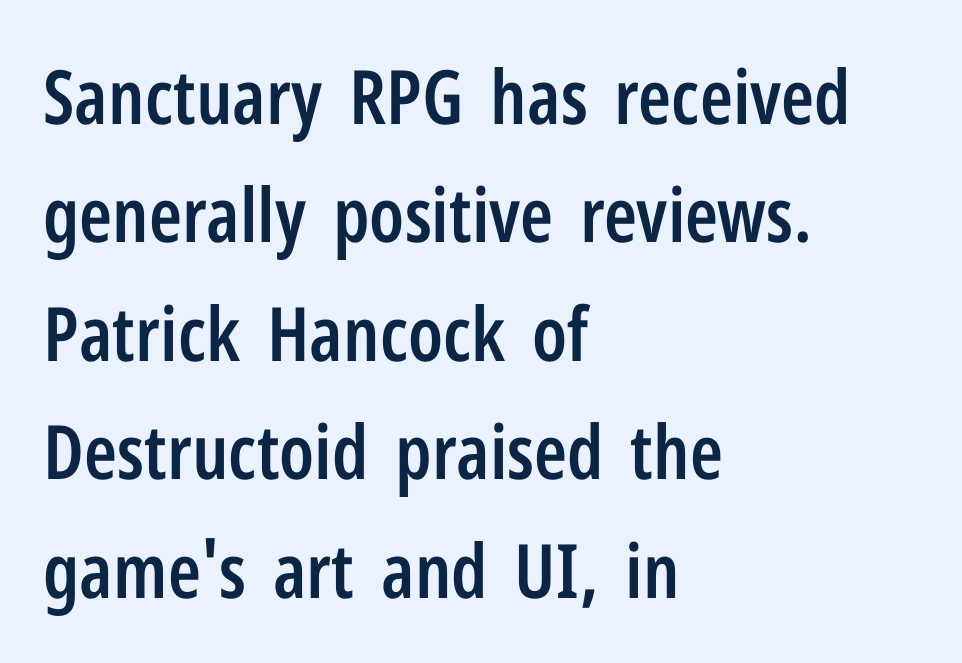
The image shows 75 px semibold, condensed sans-serif type, upright; set left-aligned, normal line spacing (1.58x), normal letter spacing, not underlined; low stroke contrast and a medium x-height.
